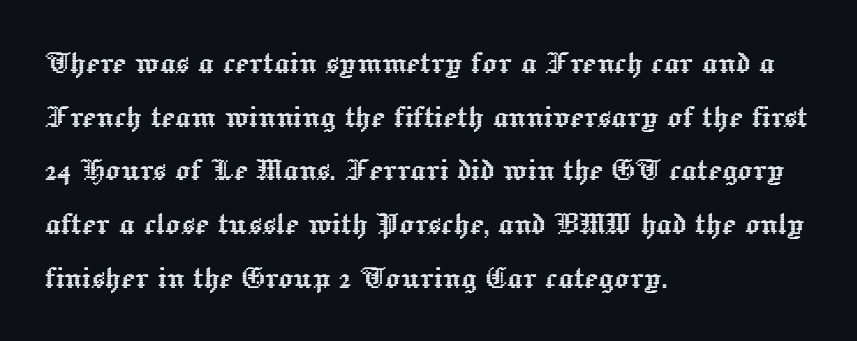
The words here are not underlined. Reading down the block, your eye returns to a fixed left position each line. A typesetter would call this leading conventional body-copy spacing. The gaps between neighbouring characters are ordinary and unremarkable.
